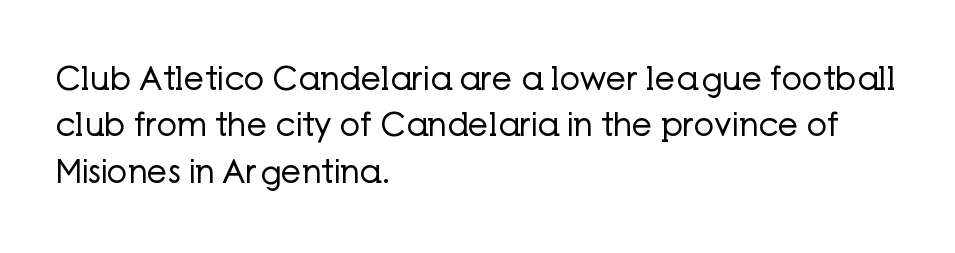
A student would call this left alignment; a typographer would say flush left, rag right. Lines of text with bare space underneath. The strokes are not fattened; the text isn't bold. Does extra space separate the letters? No, they use regular spacing. Does the lettering tilt? It doesn't — this is upright. The vertical gap from one line to the next is medium.
